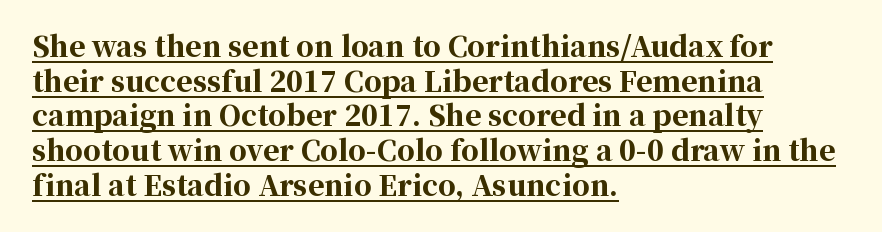
Q: Is the text bold? A: Yes.
Q: Is the text italic (slanted)? A: No, it is upright.
Q: Is the typeface a serif or a sans-serif typeface? A: Serif.
Q: Is the text underlined? A: Yes.
Q: How is the paragraph aligned? A: Left-aligned.
Q: Is the spacing between letters normal or unusually wide? A: Normal.
Q: Width (condensed, normal, or wide)? A: Normal.
Q: Stroke contrast? A: High.
Q: x-height? A: Medium.
Q: Monospaced? A: No.
